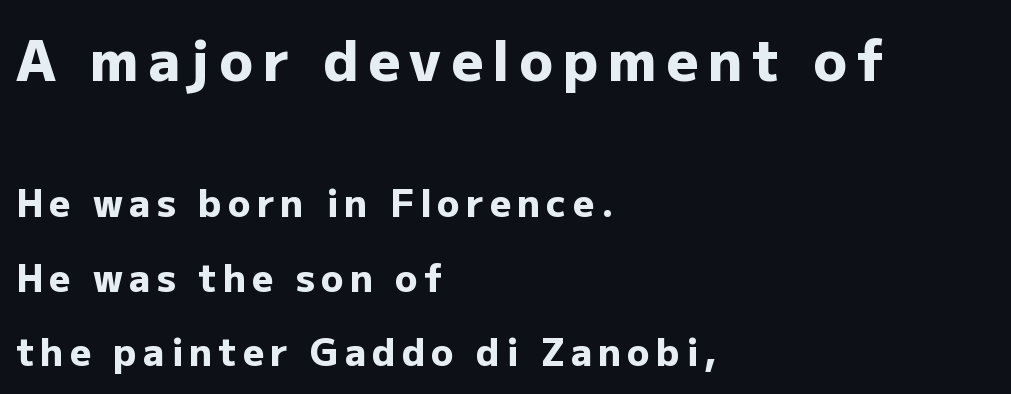
The image shows 56 px heavy sans-serif type, upright; set left-aligned, loose line spacing (2.02x), not underlined; the first (top) block is 1.51x larger; low stroke contrast and a medium x-height.
